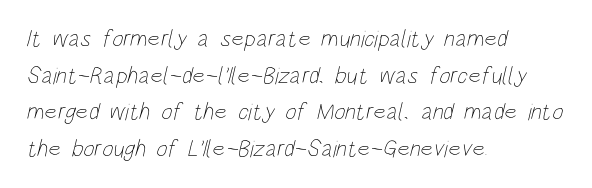
Q: Is the text bold? A: No.
Q: Is the text underlined? A: No.
Q: How is the paragraph aligned? A: Left-aligned.
Q: Is the spacing between letters normal or unusually wide? A: Normal.
Q: Is the spacing between lines tight, normal or loose? A: Normal.
